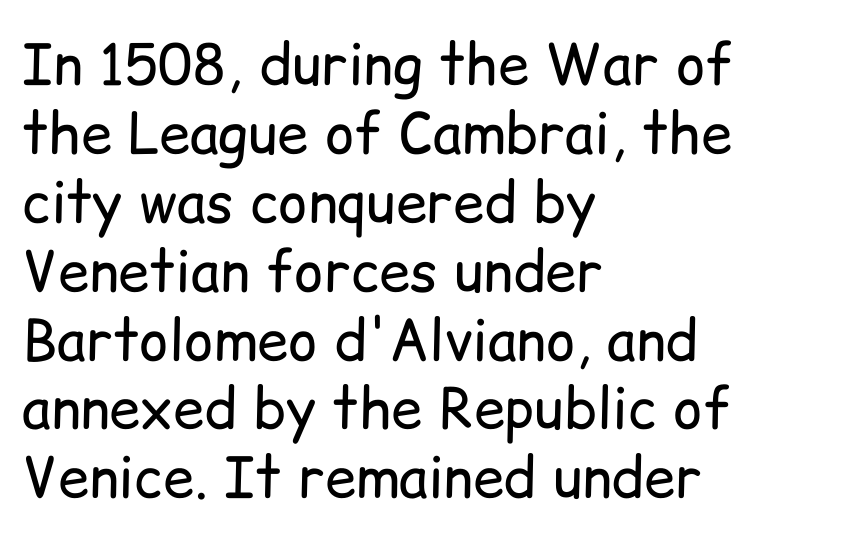
{"serif": "no", "italic": "no", "bold": "no", "weight": "regular", "width": "normal", "stroke_contrast": "low", "x_height": "medium", "monospaced": "no", "underline": "no", "align": "left", "line_spacing_ratio": 1.23, "letter_spacing": "normal", "letter_spacing_em": 0.0, "glyph_px": 56}
